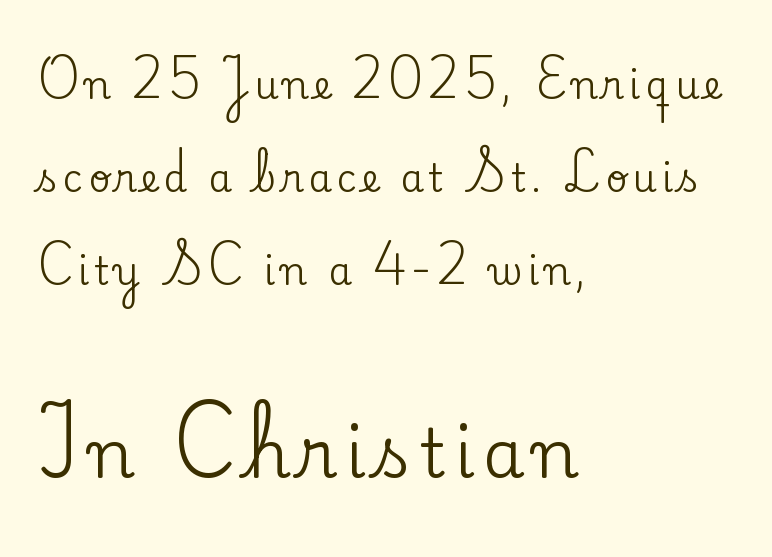
Q: Is the text italic (slanted)? A: No, it is upright.
Q: Is the typeface a serif or a sans-serif typeface? A: Serif.
Q: Is the text underlined? A: No.
Q: How is the paragraph aligned? A: Left-aligned.
Q: Is the spacing between lines tight, normal or loose? A: Loose.
Q: Which block of text is set in a larger size, the first (top) or the second (bottom)? A: The second (bottom) one.
Q: Width (condensed, normal, or wide)? A: Normal.
Q: Stroke contrast? A: Low.
Q: x-height? A: Small.
Q: Monospaced? A: No.
